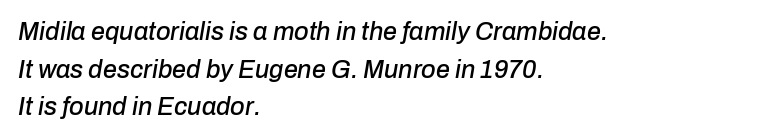
The image shows 25 px text type, italic (leaning right); set left-aligned, normal line spacing (1.51x), normal letter spacing, not underlined.
